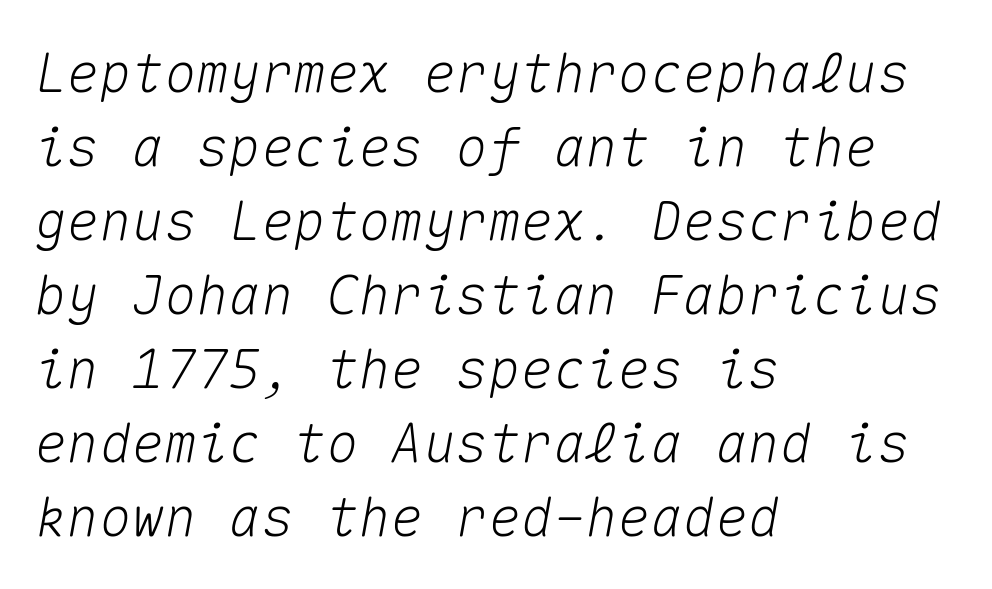
{"italic": "yes", "lean": "right", "slant_degrees": 10, "width": "normal", "stroke_contrast": "medium", "x_height": "medium", "monospaced": "yes", "underline": "no", "align": "left", "line_spacing": "normal", "line_spacing_ratio": 1.37, "letter_spacing": "normal", "letter_spacing_em": 0.0, "glyph_px": 54}
